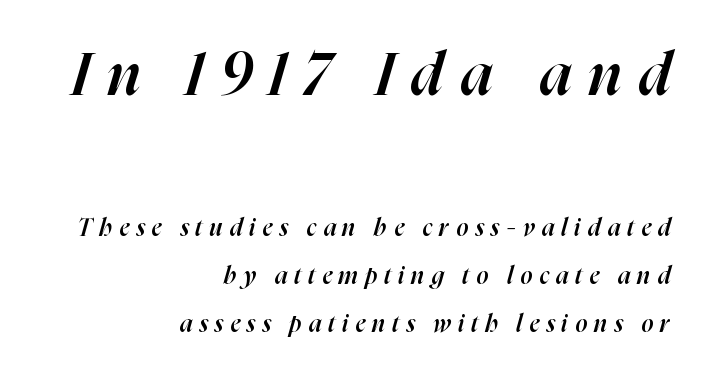
The image shows 60 px semibold type, italic (leaning right); set right-aligned, loose line spacing (2.01x), unusually wide letter spacing (+0.29 em), not underlined; the first (top) block is 2.5x larger; high stroke contrast and a medium x-height.
